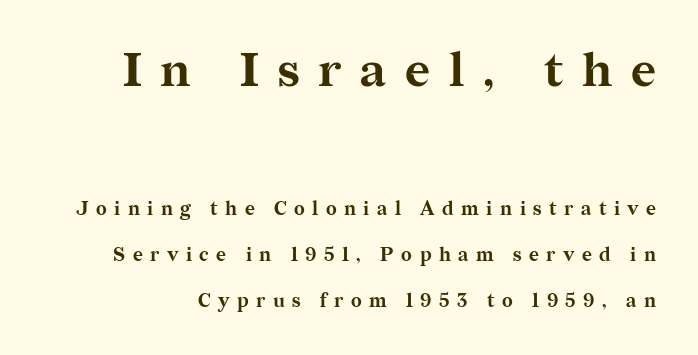
Q: Is the text bold? A: Yes.
Q: Is the text italic (slanted)? A: No, it is upright.
Q: Is the typeface a serif or a sans-serif typeface? A: Serif.
Q: Is the text underlined? A: No.
Q: Is the spacing between letters normal or unusually wide? A: Unusually wide.
Q: Is the spacing between lines tight, normal or loose? A: Loose.
Q: Which block of text is set in a larger size, the first (top) or the second (bottom)? A: The first (top) one.
Q: Width (condensed, normal, or wide)? A: Normal.
Q: Stroke contrast? A: Medium.
Q: x-height? A: Medium.
Q: Monospaced? A: No.
